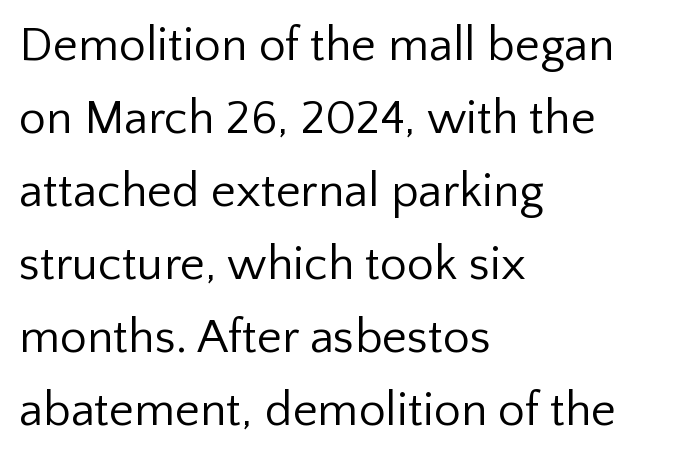
Q: Is the text bold? A: No.
Q: Is the text italic (slanted)? A: No, it is upright.
Q: Is the typeface a serif or a sans-serif typeface? A: Sans-serif.
Q: Is the text underlined? A: No.
Q: How is the paragraph aligned? A: Left-aligned.
Q: Is the spacing between letters normal or unusually wide? A: Normal.
Q: Is the spacing between lines tight, normal or loose? A: Normal.
Q: Width (condensed, normal, or wide)? A: Normal.
Q: Stroke contrast? A: Low.
Q: x-height? A: Medium.
Q: Monospaced? A: No.
